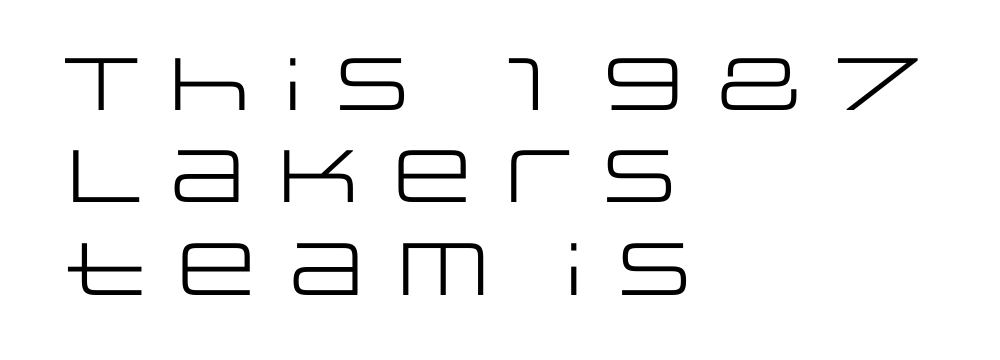
Q: Is the text bold? A: No.
Q: Is the text italic (slanted)? A: No, it is upright.
Q: Is the typeface a serif or a sans-serif typeface? A: Sans-serif.
Q: Is the text underlined? A: No.
Q: How is the paragraph aligned? A: Left-aligned.
Q: Is the spacing between letters normal or unusually wide? A: Normal.
Q: Is the spacing between lines tight, normal or loose? A: Normal.
Q: Width (condensed, normal, or wide)? A: Wide.
Q: Stroke contrast? A: Low.
Q: x-height? A: Large.
Q: Monospaced? A: No.
